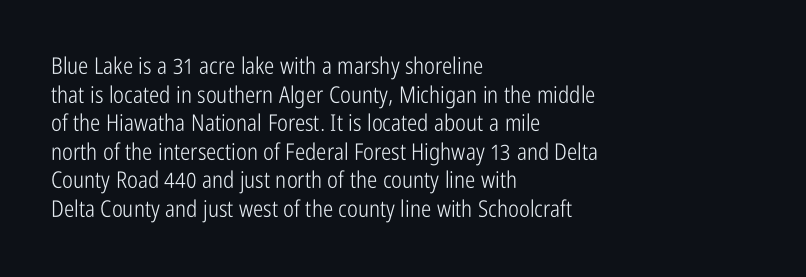
{"italic": "no", "bold": "no", "underline": "no", "align": "left", "line_spacing_ratio": 1.24, "letter_spacing": "normal", "letter_spacing_em": 0.0, "glyph_px": 23}
